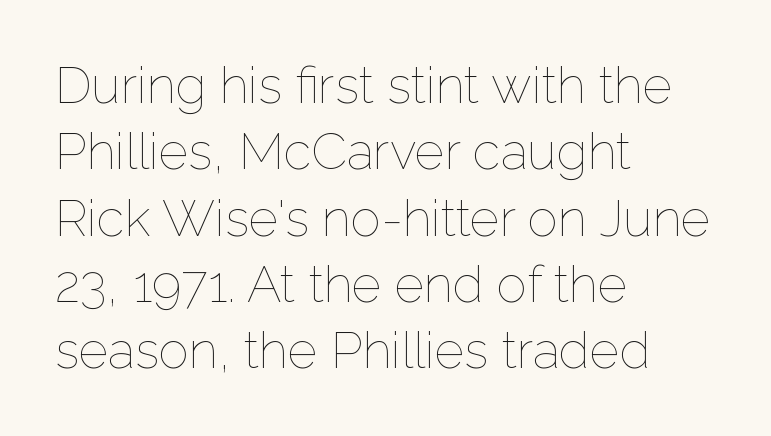
{"italic": "no", "bold": "no", "weight": "thin", "width": "normal", "stroke_contrast": "low", "x_height": "medium", "monospaced": "no", "underline": "no", "align": "left", "line_spacing": "normal", "line_spacing_ratio": 1.3, "letter_spacing": "normal", "letter_spacing_em": 0.0, "glyph_px": 51}
